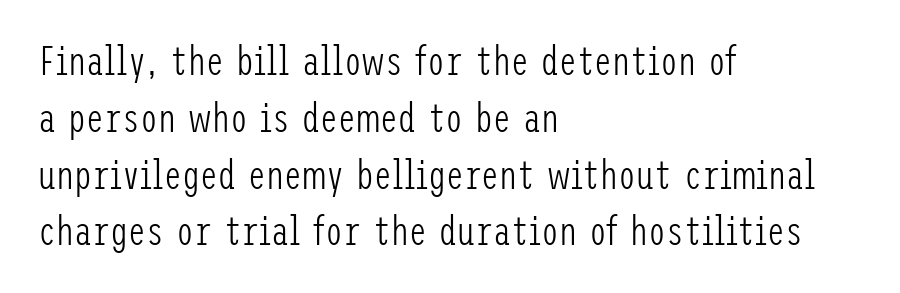
Q: Is the text bold? A: No.
Q: Is the text italic (slanted)? A: No, it is upright.
Q: Is the typeface a serif or a sans-serif typeface? A: Sans-serif.
Q: Is the text underlined? A: No.
Q: How is the paragraph aligned? A: Left-aligned.
Q: Is the spacing between letters normal or unusually wide? A: Normal.
Q: Is the spacing between lines tight, normal or loose? A: Normal.
Q: Width (condensed, normal, or wide)? A: Condensed.
Q: Stroke contrast? A: Low.
Q: x-height? A: Medium.
